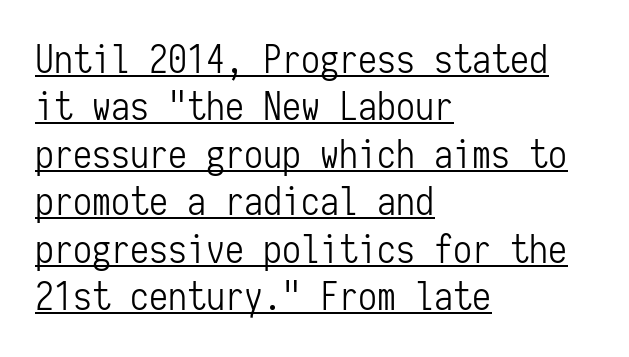
The letters march in equal steps, a hallmark of fixed-pitch type. Does a line run under the words? Yes, clearly. Is this a heavy cut? Hardly; it is regular or lighter. Nobody touched the tracking dial on this one. The designer went with a sans here, leaving each stem footless.
